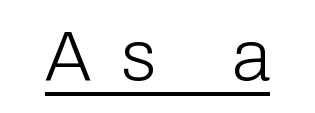
Letters have the restrained weight of plain body copy at most. Substantial extra tracking has been applied to these lines. I'd call this a sans setting — the letters go barefoot. Varying glyph widths throughout — classic text-font behaviour. The rendering uses the underline text-decoration.
